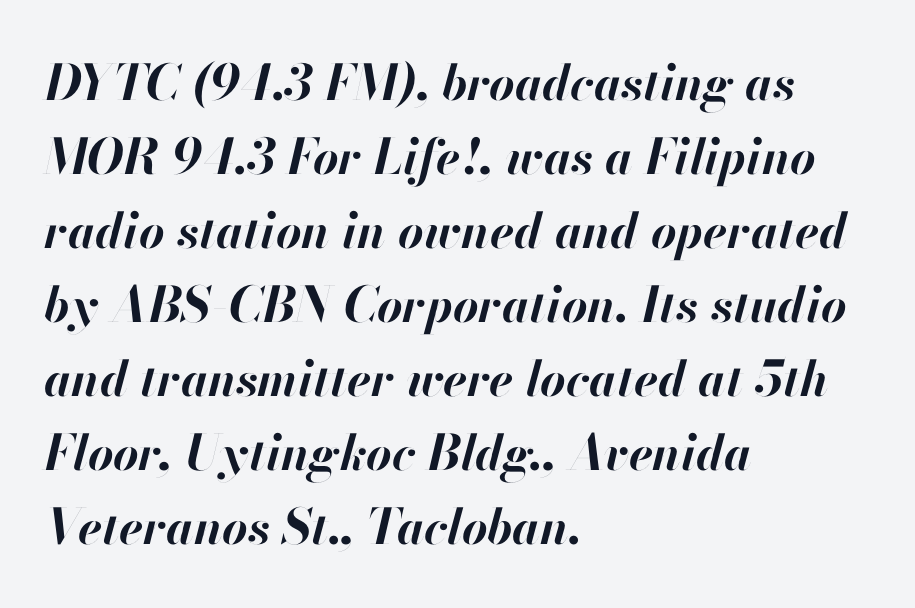
The image shows 49 px bold type, italic (leaning right); set left-aligned, normal line spacing (1.51x), normal letter spacing, not underlined; high stroke contrast and a small x-height.
